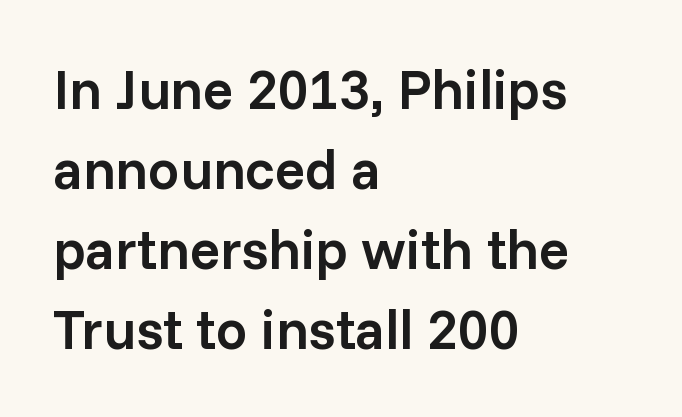
The image shows 56 px semibold sans-serif type, upright; set left-aligned, normal line spacing (1.43x), normal letter spacing, not underlined; low stroke contrast and a medium x-height.
